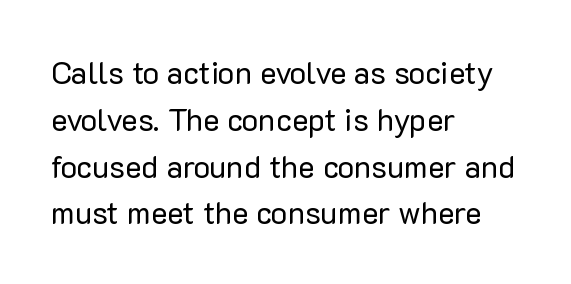
Q: Is the text bold? A: No.
Q: Is the text italic (slanted)? A: No, it is upright.
Q: Is the typeface a serif or a sans-serif typeface? A: Sans-serif.
Q: Is the text underlined? A: No.
Q: How is the paragraph aligned? A: Left-aligned.
Q: Is the spacing between letters normal or unusually wide? A: Normal.
Q: Is the spacing between lines tight, normal or loose? A: Normal.
Q: Width (condensed, normal, or wide)? A: Normal.
Q: Stroke contrast? A: Low.
Q: x-height? A: Medium.
Q: Monospaced? A: No.
